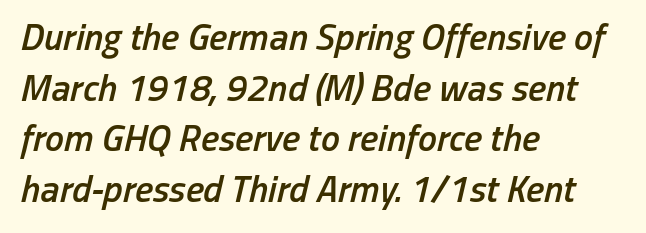
Honestly, there is no underline to notice here at all. This sample uses plain, unmodified letter spacing. Leading: standard. Think of a printed novel: that variable character pitch is what you see here.
